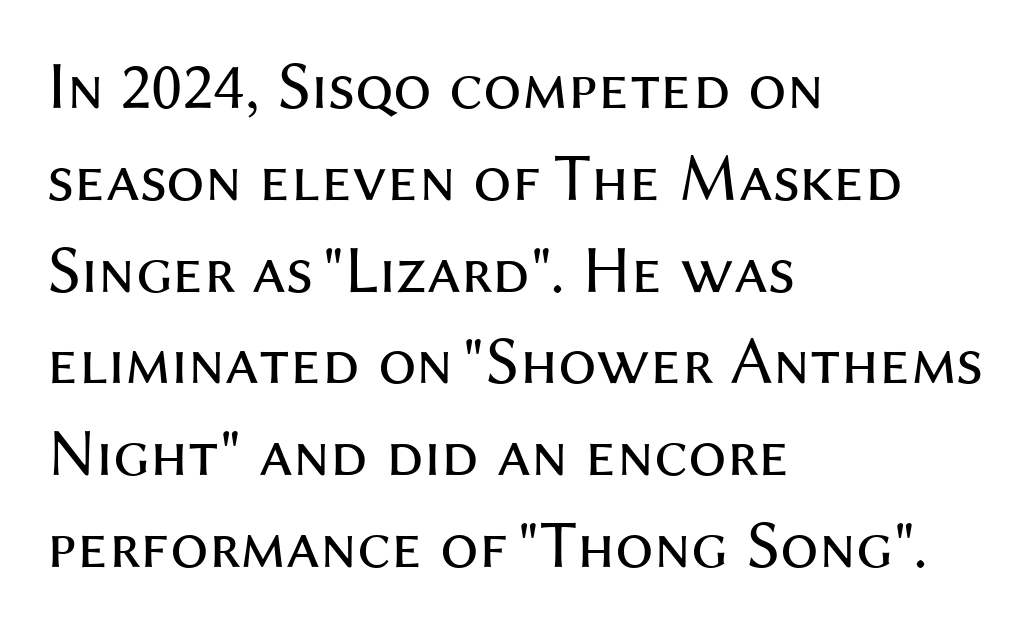
Q: Is the text bold? A: No.
Q: Is the text italic (slanted)? A: No, it is upright.
Q: Is the typeface a serif or a sans-serif typeface? A: Sans-serif.
Q: Is the text underlined? A: No.
Q: How is the paragraph aligned? A: Left-aligned.
Q: Is the spacing between letters normal or unusually wide? A: Normal.
Q: Is the spacing between lines tight, normal or loose? A: Normal.
Q: Width (condensed, normal, or wide)? A: Normal.
Q: Stroke contrast? A: Medium.
Q: x-height? A: Medium.
Q: Monospaced? A: No.
